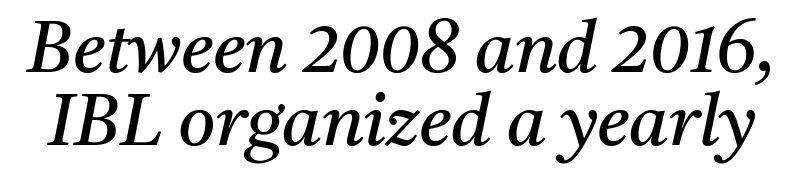
Q: Is the text bold? A: No.
Q: Is the text italic (slanted)? A: Yes, it leans right by about 11 degrees.
Q: Is the typeface a serif or a sans-serif typeface? A: Serif.
Q: Is the text underlined? A: No.
Q: Is the spacing between letters normal or unusually wide? A: Normal.
Q: Is the spacing between lines tight, normal or loose? A: Tight.
Q: Width (condensed, normal, or wide)? A: Normal.
Q: Stroke contrast? A: Medium.
Q: x-height? A: Medium.
Q: Monospaced? A: No.
